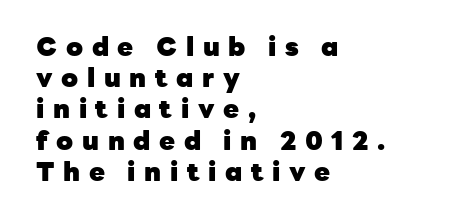
Q: Is the text bold? A: Yes.
Q: Is the text italic (slanted)? A: No, it is upright.
Q: Is the text underlined? A: No.
Q: How is the paragraph aligned? A: Left-aligned.
Q: Is the spacing between letters normal or unusually wide? A: Unusually wide.
